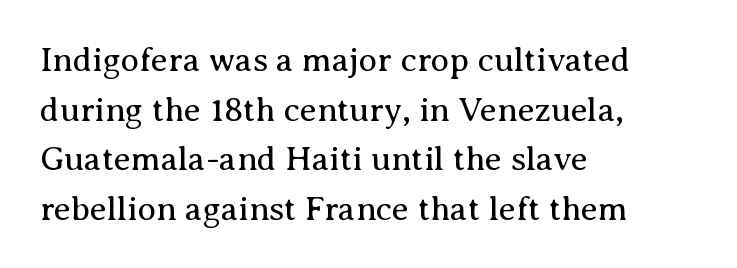
{"serif": "yes", "italic": "no", "bold": "no", "weight": "regular", "width": "normal", "stroke_contrast": "medium", "x_height": "medium", "monospaced": "no", "underline": "no", "align": "left", "line_spacing": "normal", "line_spacing_ratio": 1.46, "letter_spacing": "normal", "letter_spacing_em": 0.0, "glyph_px": 34}
